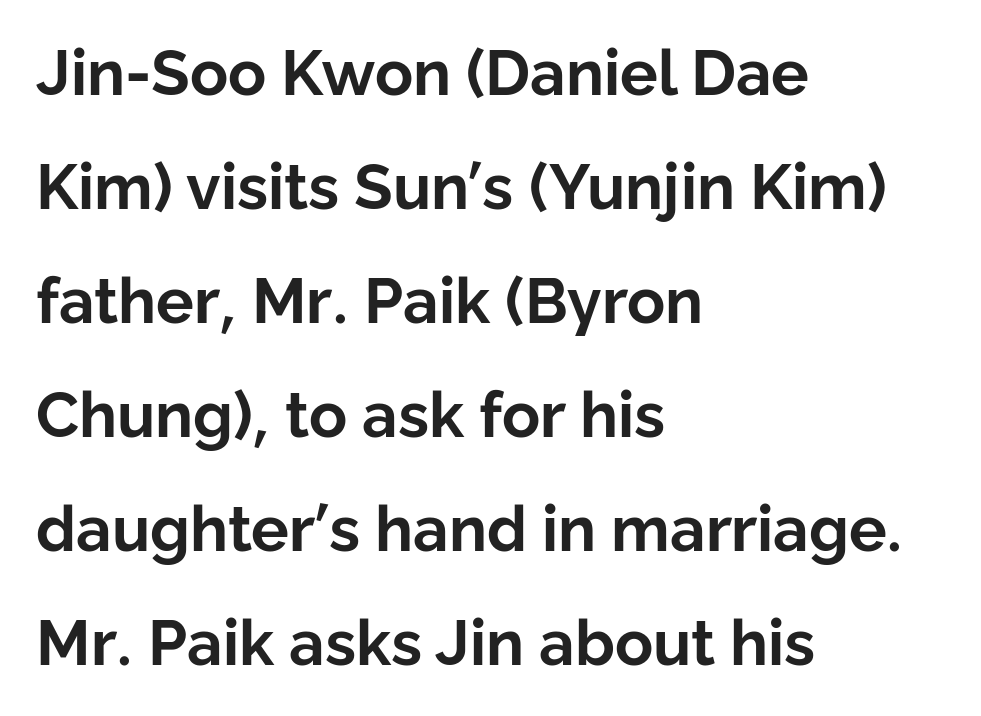
{"serif": "no", "italic": "no", "bold": "yes", "weight": "bold", "width": "normal", "stroke_contrast": "low", "x_height": "medium", "monospaced": "no", "underline": "no", "align": "left", "line_spacing_ratio": 1.81, "letter_spacing": "normal", "letter_spacing_em": 0.0, "glyph_px": 63}
